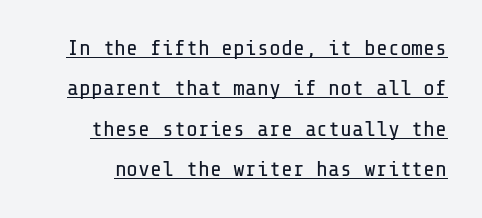
{"italic": "no", "bold": "no", "underline": "yes", "line_spacing_ratio": 1.84, "letter_spacing": "normal", "letter_spacing_em": 0.0, "glyph_px": 22}
